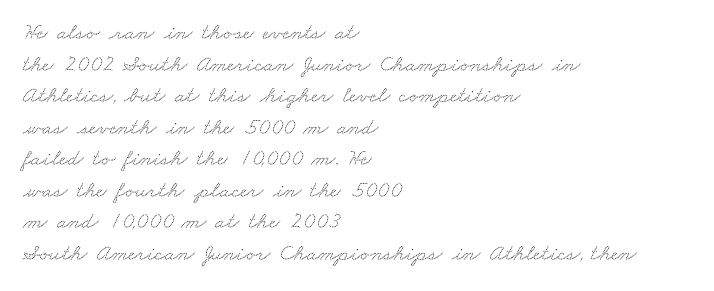
{"underline": "no", "align": "left", "line_spacing": "normal", "line_spacing_ratio": 1.37, "letter_spacing": "normal", "letter_spacing_em": 0.0, "glyph_px": 23}
